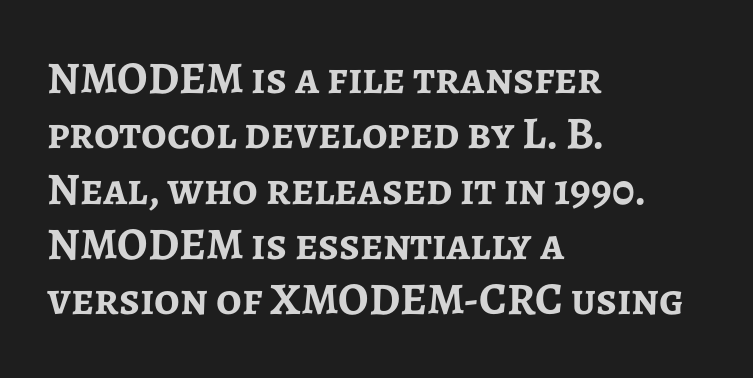
The characters display no serif detailing; their extremities are plain. Notice how the passage keeps a crisp vertical edge on the left only. Just letters on the line, the space beneath them empty. Words appear dense and cohesive because spacing is normal.
